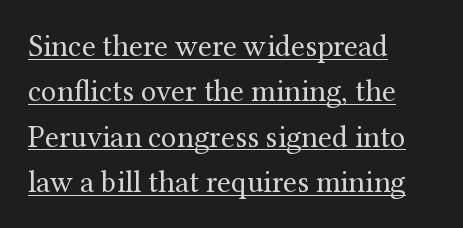
Q: Is the text bold? A: No.
Q: Is the text italic (slanted)? A: No, it is upright.
Q: Is the typeface a serif or a sans-serif typeface? A: Serif.
Q: Is the text underlined? A: Yes.
Q: How is the paragraph aligned? A: Left-aligned.
Q: Is the spacing between letters normal or unusually wide? A: Normal.
Q: Is the spacing between lines tight, normal or loose? A: Normal.
Q: Width (condensed, normal, or wide)? A: Normal.
Q: Stroke contrast? A: Medium.
Q: x-height? A: Medium.
Q: Monospaced? A: No.
